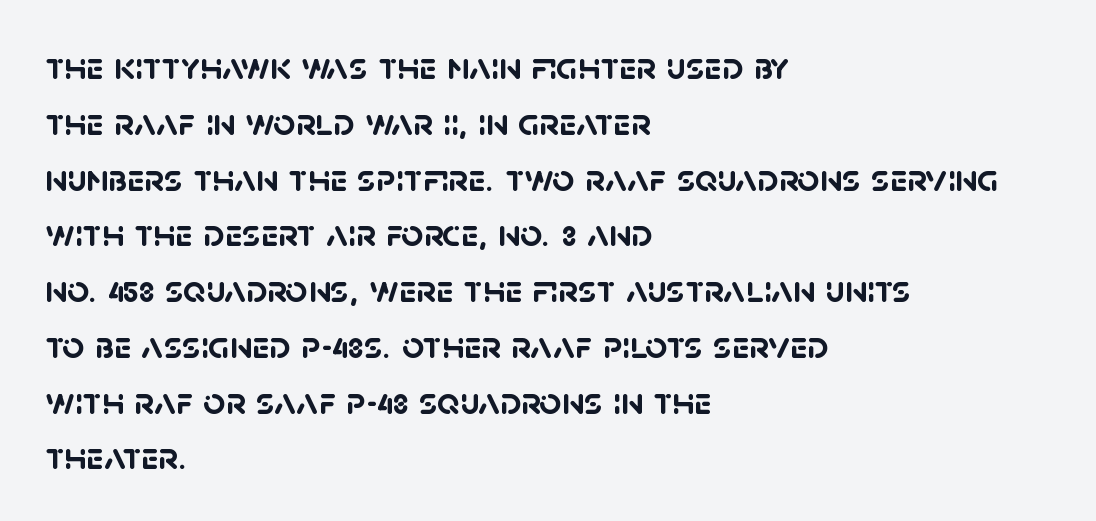
Q: Is the text bold? A: Yes.
Q: Is the typeface a serif or a sans-serif typeface? A: Sans-serif.
Q: Is the text underlined? A: No.
Q: How is the paragraph aligned? A: Left-aligned.
Q: Is the spacing between letters normal or unusually wide? A: Normal.
Q: Is the spacing between lines tight, normal or loose? A: Normal.
Q: Width (condensed, normal, or wide)? A: Normal.
Q: Stroke contrast? A: Low.
Q: x-height? A: Large.
Q: Monospaced? A: No.
